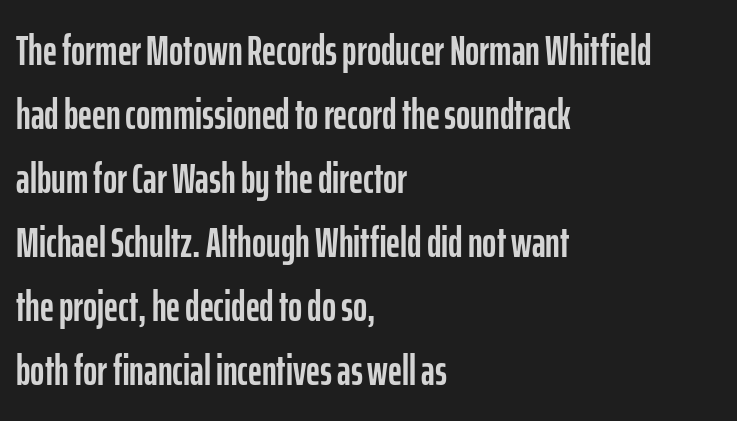
The image shows 43 px condensed sans-serif type, upright; set left-aligned, normal line spacing (1.49x), normal letter spacing, not underlined; low stroke contrast and a medium x-height.
